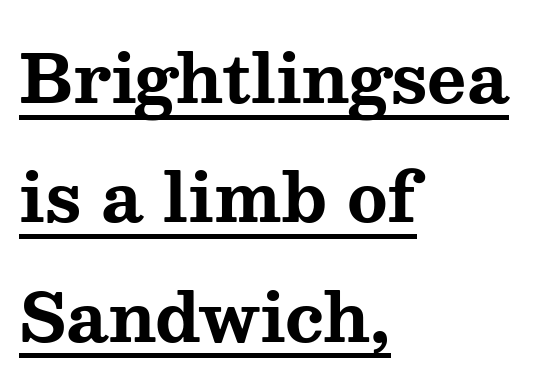
Notice how the passage keeps a crisp vertical edge on the left only. Stroke thickness is high; the sample reads as a true bold. The rendered words wear a rule along their underside. Glyph-to-glyph distance matches everyday printed text. The axis of the letterforms is exactly vertical.
